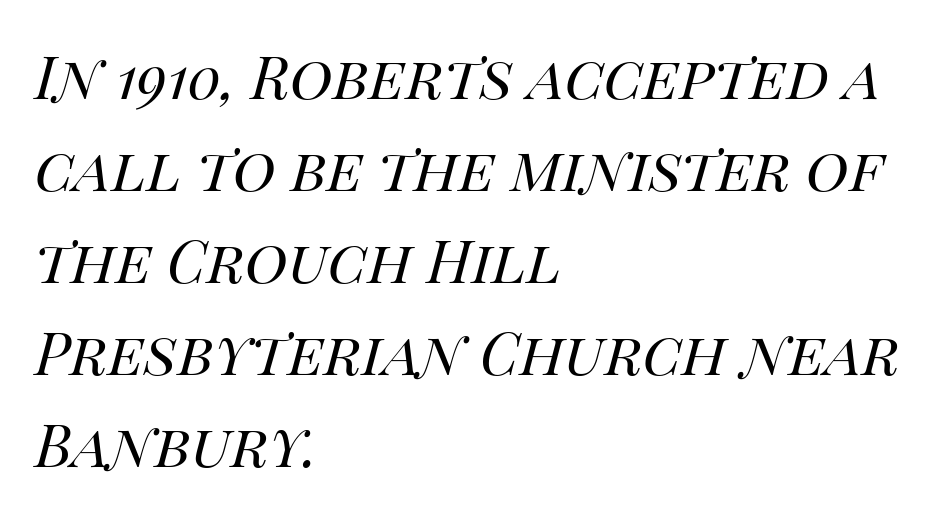
{"italic": "yes", "lean": "right", "slant_degrees": 14, "bold": "no", "weight": "regular", "width": "normal", "stroke_contrast": "high", "x_height": "large", "monospaced": "no", "underline": "no", "align": "left", "line_spacing": "normal", "line_spacing_ratio": 1.56, "letter_spacing": "normal", "letter_spacing_em": 0.0, "glyph_px": 59}
